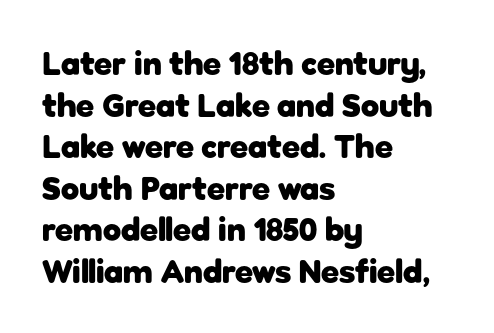
The image shows 33 px heavy sans-serif type, upright; set left-aligned, normal line spacing (1.26x), normal letter spacing, not underlined; low stroke contrast and a medium x-height.
